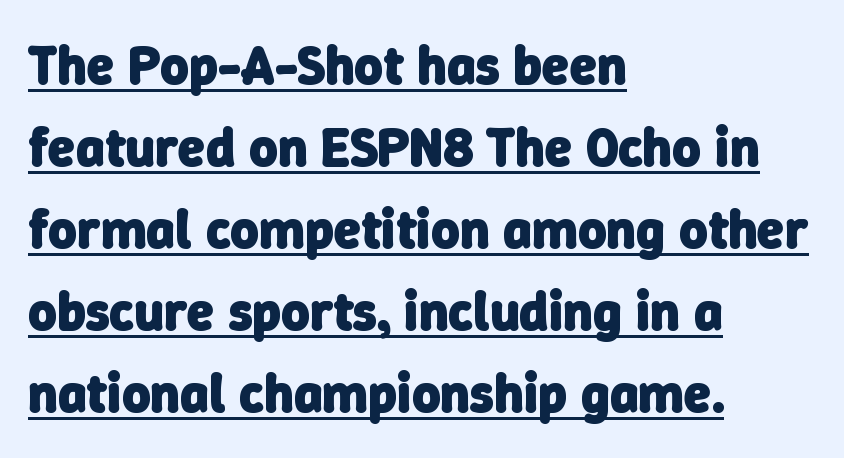
Font category for this specimen: sans-serif. Strokes here are thick enough to call this a true bold. The face used here is proportionally spaced, like ordinary book or web type. Students, observe: this is what conventionally led text looks like. Horizontal alignment here is leftward, the default for most running prose. This is underlined copy, the kind a proofreader might mark for attention.
